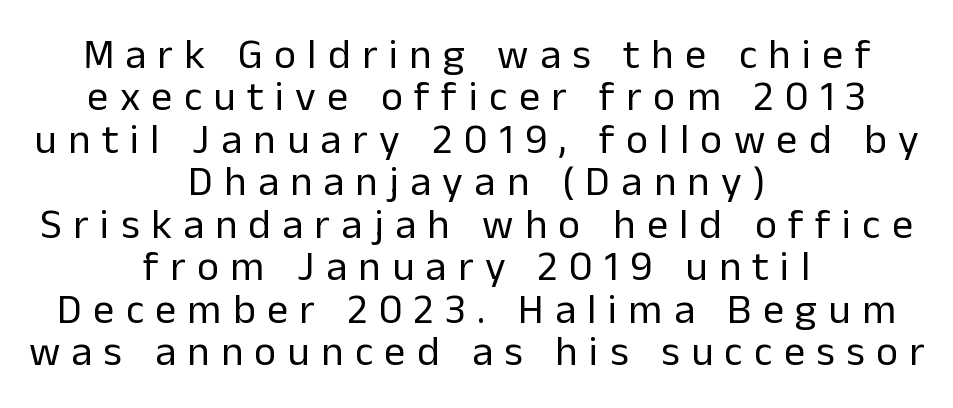
Q: Is the text bold? A: No.
Q: Is the text italic (slanted)? A: No, it is upright.
Q: Is the typeface a serif or a sans-serif typeface? A: Sans-serif.
Q: Is the text underlined? A: No.
Q: How is the paragraph aligned? A: Centered.
Q: Is the spacing between letters normal or unusually wide? A: Unusually wide.
Q: Is the spacing between lines tight, normal or loose? A: Tight.
Q: Width (condensed, normal, or wide)? A: Normal.
Q: Stroke contrast? A: Low.
Q: x-height? A: Medium.
Q: Monospaced? A: No.
